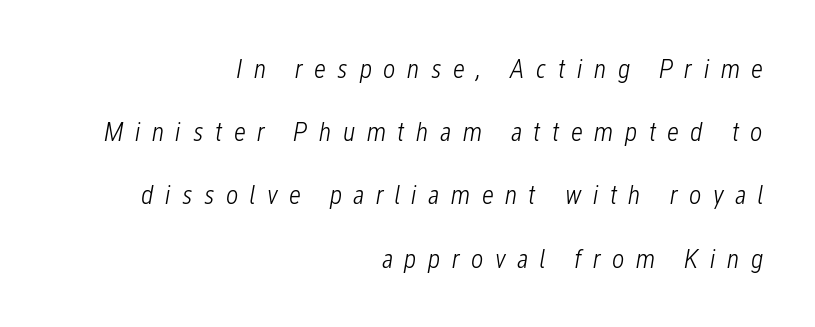
The image shows 27 px text type, italic (leaning right); set right-aligned, loose line spacing (2.34x), unusually wide letter spacing (+0.42 em), not underlined.
